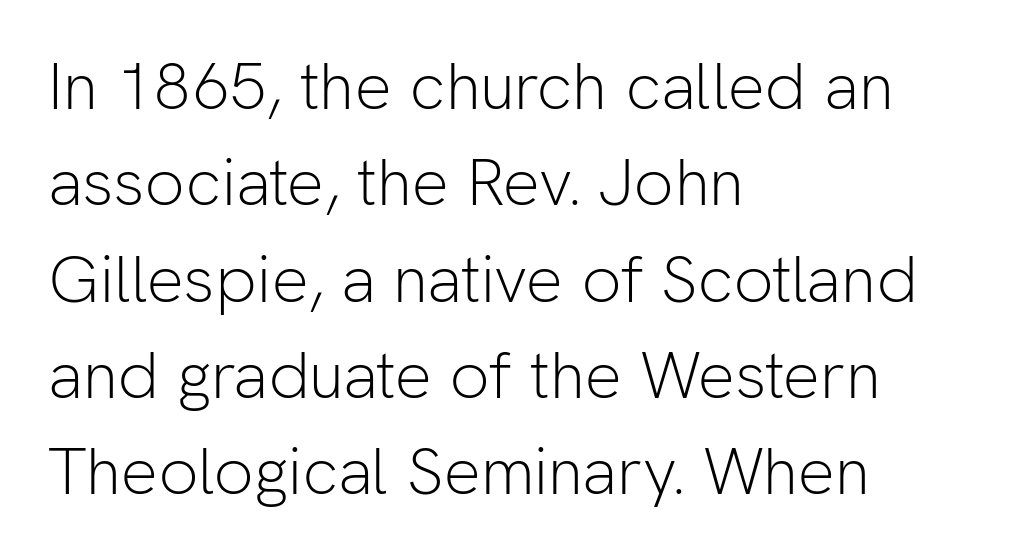
{"serif": "no", "italic": "no", "bold": "no", "weight": "light", "width": "normal", "stroke_contrast": "low", "x_height": "medium", "monospaced": "no", "underline": "no", "align": "left", "line_spacing": "normal", "line_spacing_ratio": 1.46, "letter_spacing": "normal", "letter_spacing_em": 0.0, "glyph_px": 66}
